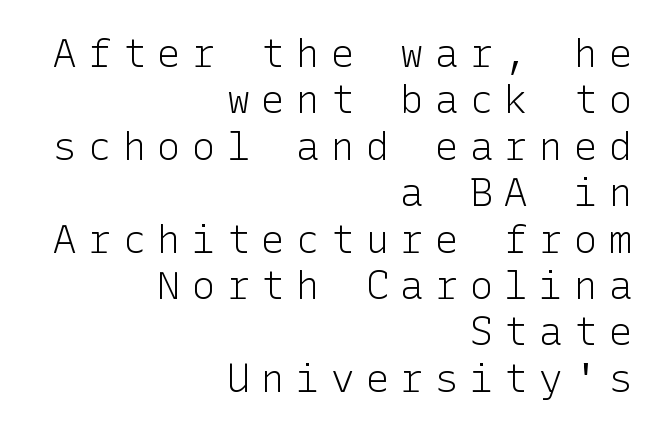
{"serif": "no", "italic": "no", "bold": "no", "weight": "light", "width": "normal", "stroke_contrast": "low", "x_height": "medium", "underline": "no", "align": "right", "line_spacing_ratio": 1.19, "letter_spacing": "wide", "letter_spacing_em": 0.29, "glyph_px": 39}
